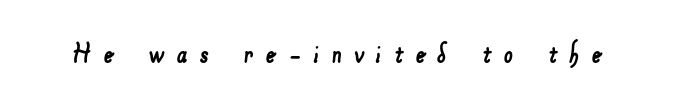
{"serif": "no", "width": "normal", "stroke_contrast": "low", "x_height": "small", "monospaced": "no", "underline": "no", "letter_spacing": "wide", "letter_spacing_em": 0.37, "glyph_px": 32}
